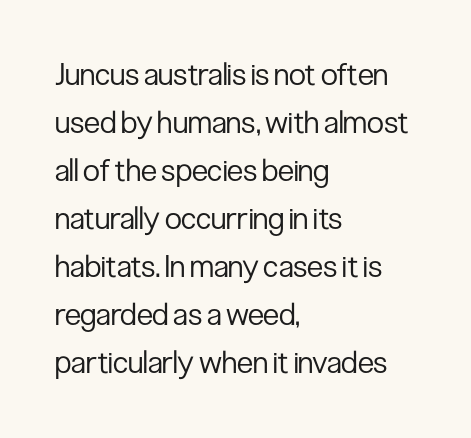
Counters stay open thanks to moderate or lighter strokes. Is this a fixed-width face? No — the glyphs have proportional, varying widths. The block of text has a typical density, with ordinary space between rows. The typeface chosen for these lines omits serifs. Compared with typical body copy, the letter spacing here is the same. Leftover space on each line is placed entirely after the last word.
